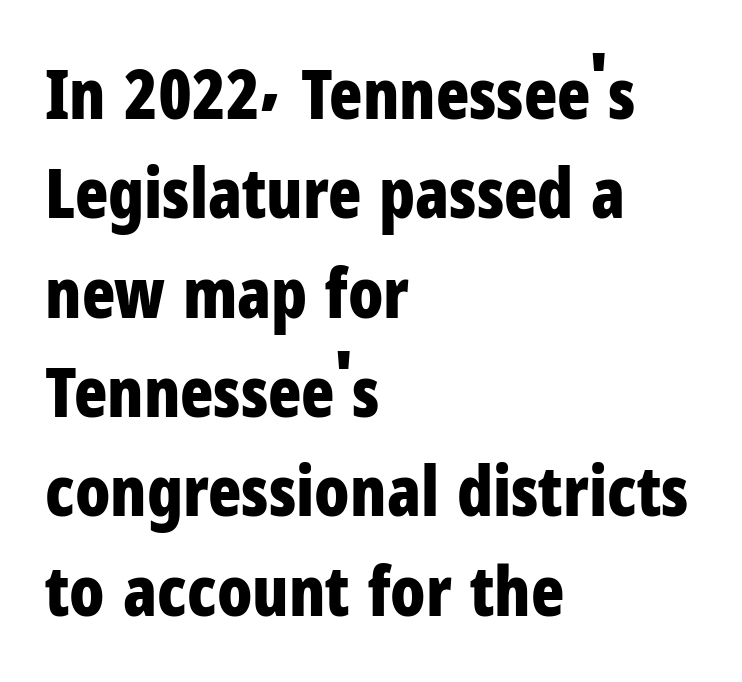
{"serif": "no", "italic": "no", "bold": "yes", "weight": "bold", "width": "condensed", "stroke_contrast": "low", "x_height": "medium", "monospaced": "no", "underline": "no", "align": "left", "line_spacing": "normal", "line_spacing_ratio": 1.44, "letter_spacing": "normal", "letter_spacing_em": 0.0, "glyph_px": 69}
